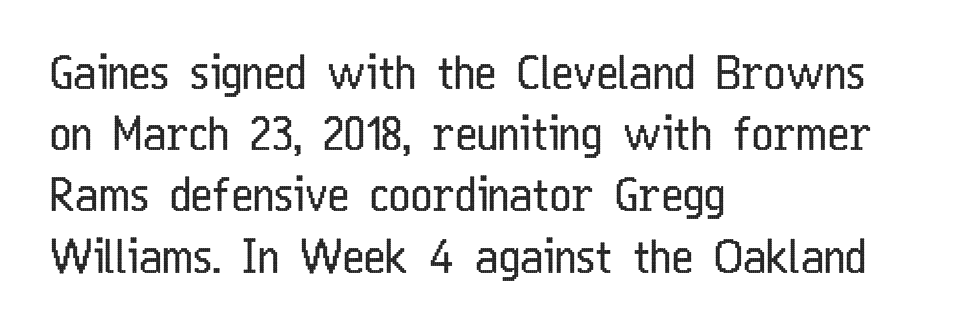
Nothing heavy about these letters — not bold at all. Clear beneath every line of the passage. Regarding leading, the lines here are spaced in the standard way. Typographically, this falls in the sans-serif category.
